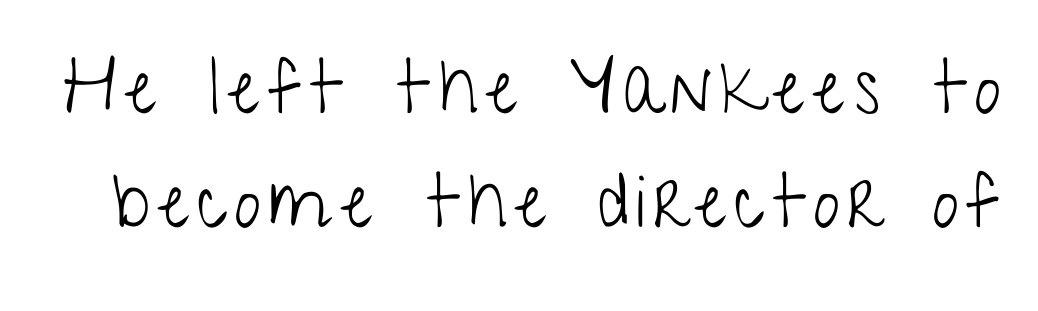
Letterform terminals end flat and unadorned throughout the passage. Vertical strokes here are truly vertical. Think of a printed novel: that variable character pitch is what you see here. The leading is moderate, giving the passage an even texture. Underlining? Definitely not there. Heft: none added — not bold.
